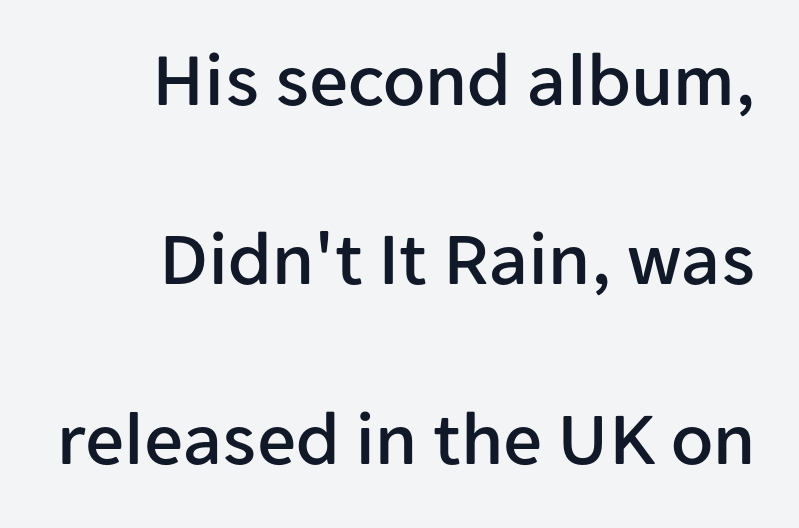
Q: Is the text italic (slanted)? A: No, it is upright.
Q: Is the typeface a serif or a sans-serif typeface? A: Sans-serif.
Q: Is the text underlined? A: No.
Q: How is the paragraph aligned? A: Right-aligned.
Q: Is the spacing between letters normal or unusually wide? A: Normal.
Q: Is the spacing between lines tight, normal or loose? A: Loose.
Q: Width (condensed, normal, or wide)? A: Normal.
Q: Stroke contrast? A: Low.
Q: x-height? A: Medium.
Q: Monospaced? A: No.
